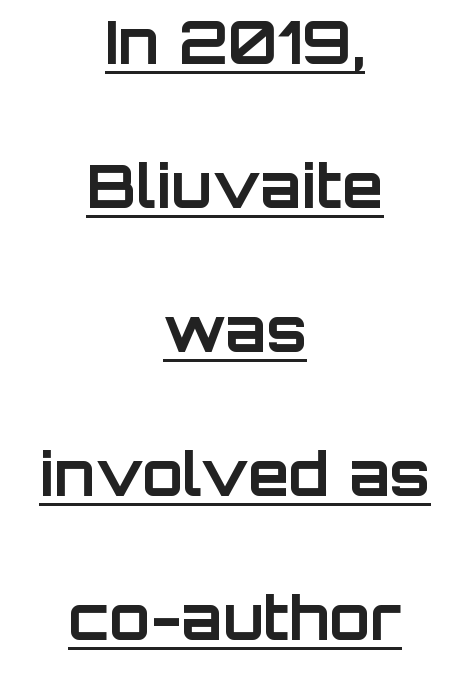
The lines are quadded center. Here the designer chose a conventional face with non-uniform glyph widths. A typographer would call this underscored text. Nothing unusual about the tracking: characters are spaced as the font intends. This rendering employs a face without finishing strokes, i.e., a sans-serif.
